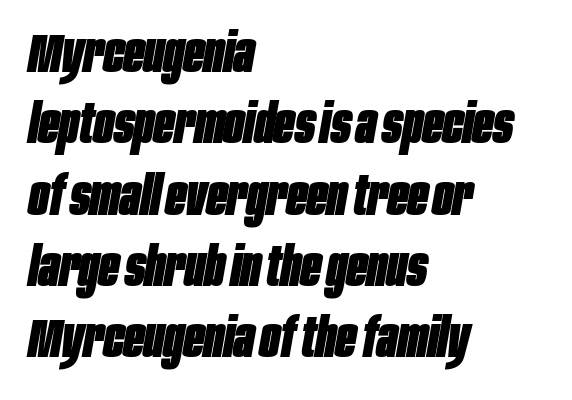
The image shows 54 px heavy, condensed type, italic (leaning right); set left-aligned, normal line spacing (1.32x), normal letter spacing, not underlined; low stroke contrast and a large x-height.
